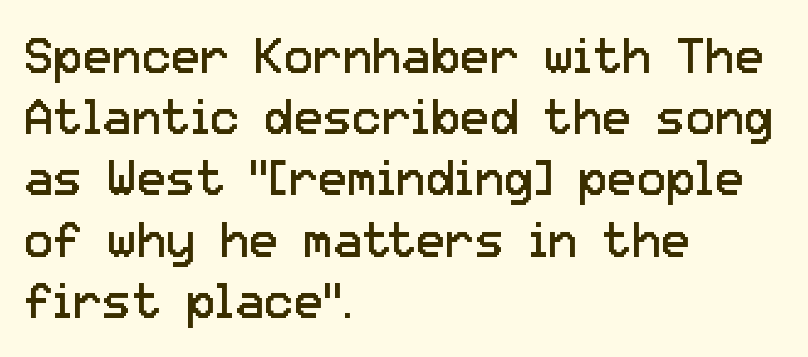
Horizontally, the lines are justified to the leading edge only. Serifs: no, the terminals of the letterforms are clean. The type sits square on the baseline with zero lean. The face used here is proportionally spaced, like ordinary book or web type. A light-to-regular cut is what we see here.
